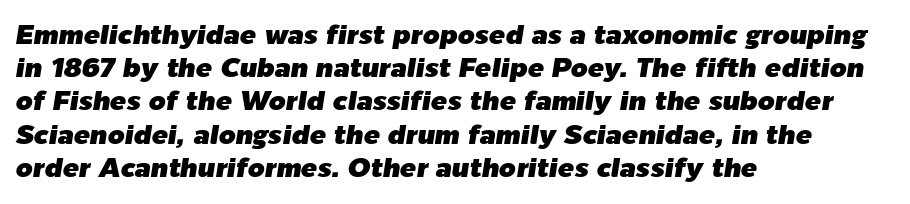
{"italic": "yes", "lean": "right", "slant_degrees": 9, "underline": "no", "align": "left", "line_spacing_ratio": 1.23, "letter_spacing": "normal", "letter_spacing_em": 0.0, "glyph_px": 27}
